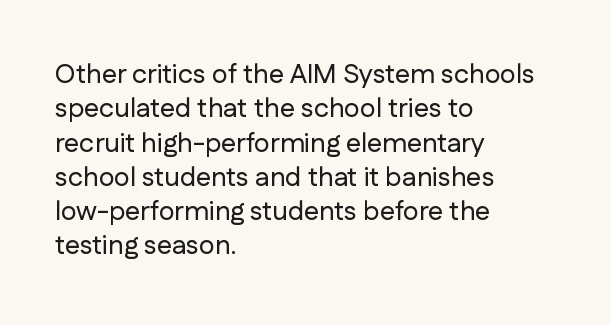
Q: Is the text italic (slanted)? A: No, it is upright.
Q: Is the text underlined? A: No.
Q: How is the paragraph aligned? A: Left-aligned.
Q: Is the spacing between letters normal or unusually wide? A: Normal.
Q: Is the spacing between lines tight, normal or loose? A: Normal.
